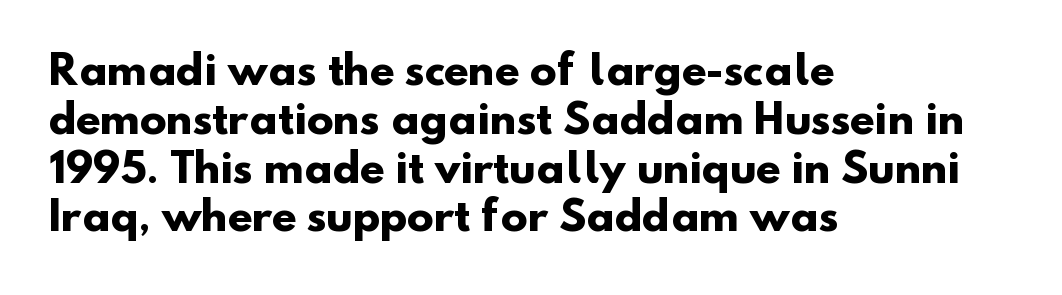
The image shows 40 px heavy sans-serif type; set left-aligned, line spacing 1.22x, normal letter spacing, not underlined; low stroke contrast and a small x-height.
